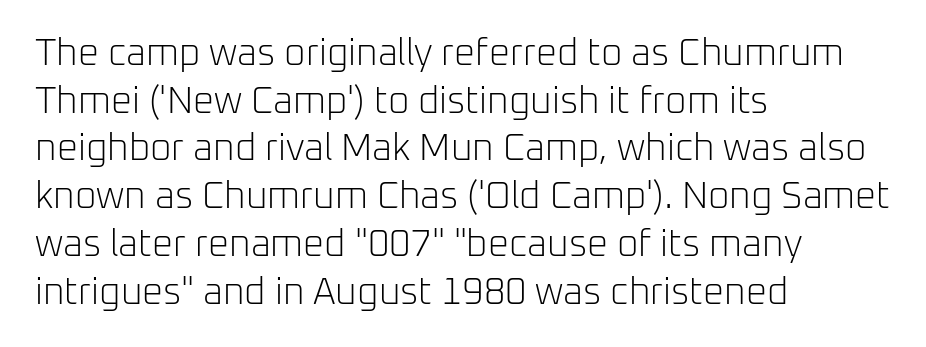
{"serif": "no", "italic": "no", "bold": "no", "weight": "light", "width": "normal", "stroke_contrast": "low", "x_height": "medium", "monospaced": "no", "underline": "no", "align": "left", "line_spacing": "normal", "line_spacing_ratio": 1.29, "letter_spacing": "normal", "letter_spacing_em": 0.0, "glyph_px": 37}
